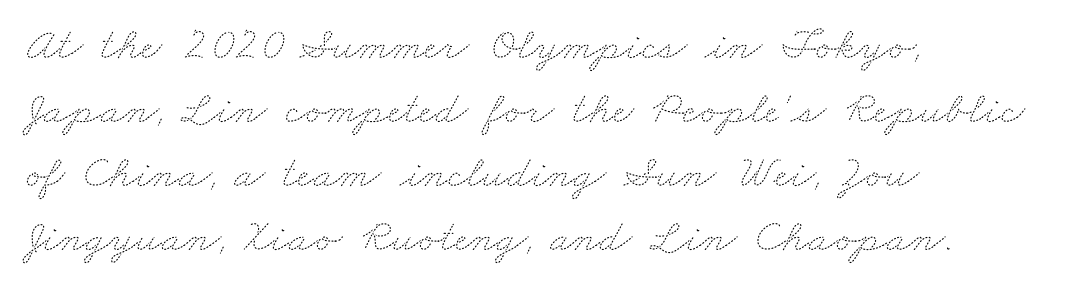
The image shows 46 px thin, wide type; set left-aligned, normal line spacing (1.39x), normal letter spacing, not underlined; medium stroke contrast and a small x-height.
